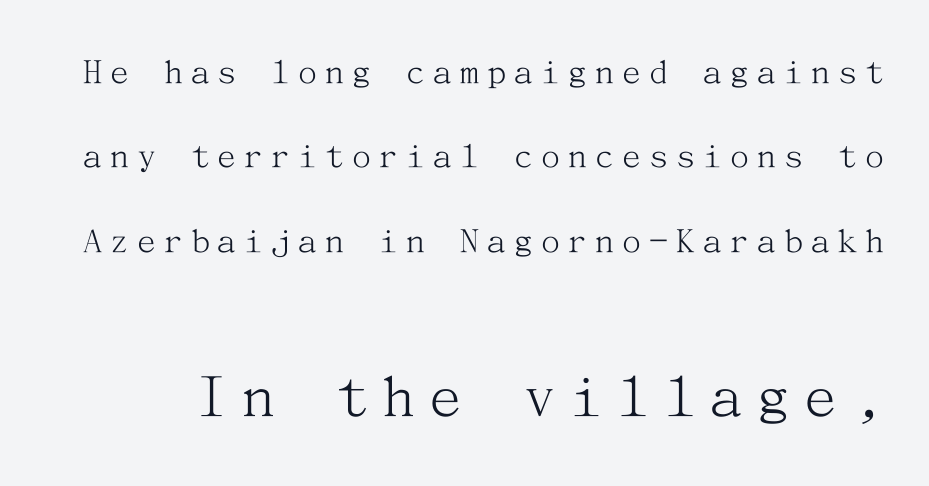
Underline: absent. Do the letters lean? They stand straight. This sample uses expanded letter spacing, leaving extra air between glyphs. Type style note: has serifs.
